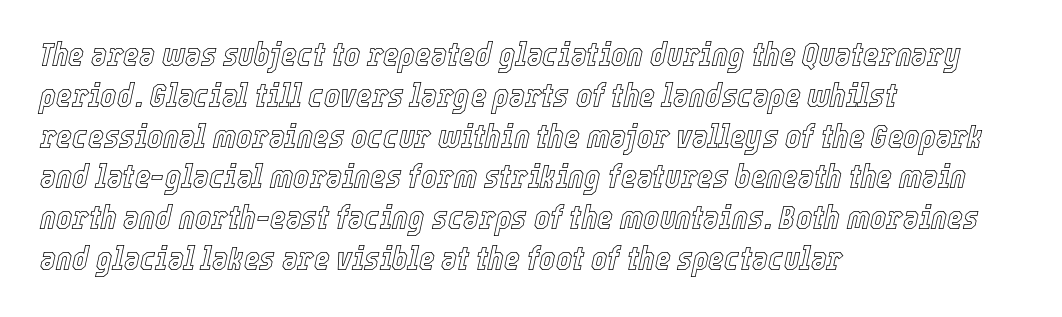
{"italic": "yes", "lean": "right", "slant_degrees": 12, "width": "condensed", "x_height": "medium", "monospaced": "no", "underline": "no", "align": "left", "line_spacing_ratio": 1.2, "letter_spacing": "normal", "letter_spacing_em": 0.0, "glyph_px": 34}
